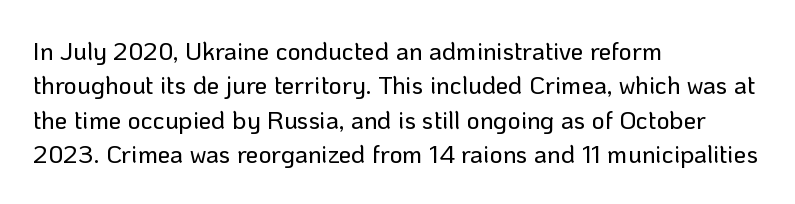
Style check: upright. All the whitespace from short lines collects on the right. Rule under the text: the space is simply empty. Leading matches the norm, producing a regular column.
